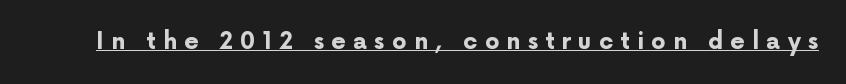
Q: Is the text bold? A: Yes.
Q: Is the text italic (slanted)? A: No, it is upright.
Q: Is the text underlined? A: Yes.
Q: Is the spacing between letters normal or unusually wide? A: Unusually wide.
